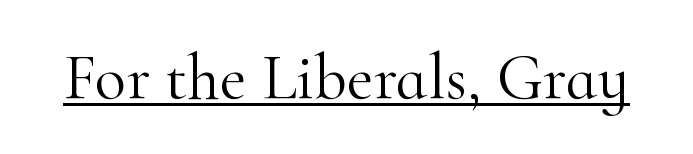
{"serif": "yes", "italic": "no", "bold": "no", "weight": "light", "width": "normal", "stroke_contrast": "high", "x_height": "small", "monospaced": "no", "underline": "yes", "letter_spacing": "normal", "letter_spacing_em": 0.0, "glyph_px": 65}
